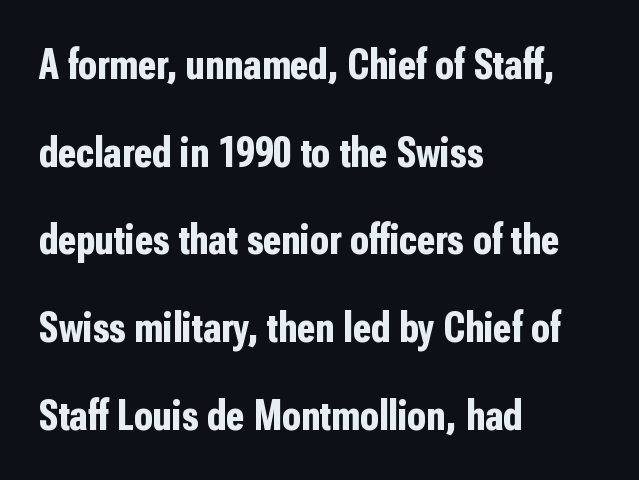
{"serif": "no", "italic": "no", "bold": "yes", "weight": "bold", "width": "condensed", "stroke_contrast": "low", "x_height": "medium", "monospaced": "no", "underline": "no", "align": "left", "line_spacing": "loose", "line_spacing_ratio": 2.04, "letter_spacing": "normal", "letter_spacing_em": 0.0, "glyph_px": 43}
